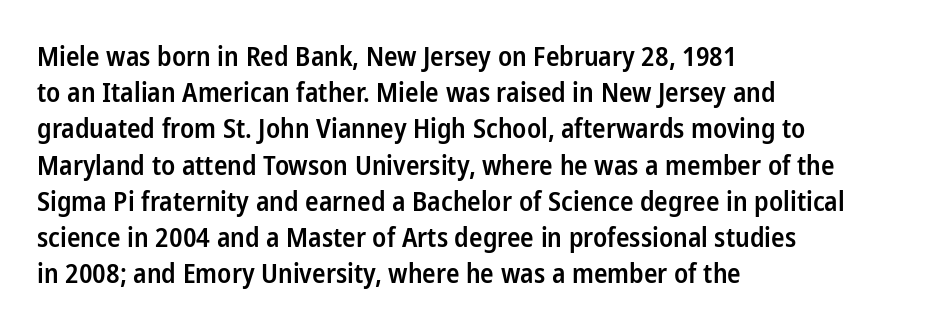
{"italic": "no", "bold": "semi", "underline": "no", "align": "left", "line_spacing": "normal", "line_spacing_ratio": 1.34, "letter_spacing": "normal", "letter_spacing_em": 0.0, "glyph_px": 27}
